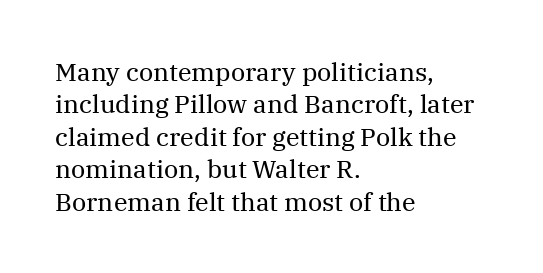
The words here are not underlined. Whoever set this chose a conventional vertical rhythm. Honestly, the letter spacing is just normal — you wouldn't notice it. Tall strokes in this sample are plumb rather than angled. Compared with a centered layout, this one pins lines to the left instead. The weight tops out at a normal text grade.
